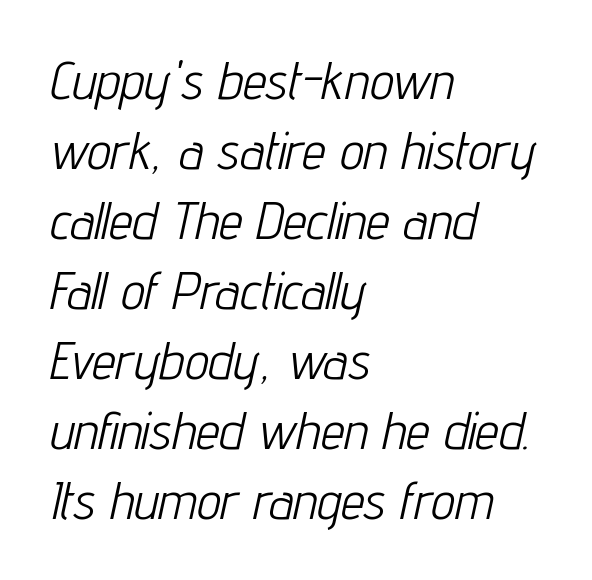
Q: Is the text bold? A: No.
Q: Is the text italic (slanted)? A: Yes, it leans right by about 12 degrees.
Q: Is the text underlined? A: No.
Q: How is the paragraph aligned? A: Left-aligned.
Q: Is the spacing between letters normal or unusually wide? A: Normal.
Q: Is the spacing between lines tight, normal or loose? A: Normal.
Q: Width (condensed, normal, or wide)? A: Condensed.
Q: Stroke contrast? A: Low.
Q: x-height? A: Medium.
Q: Monospaced? A: No.
